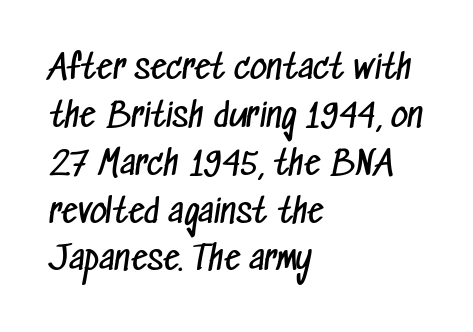
Leftover space on each line is placed entirely after the last word. No word sits above an underline. Nothing sits at the stroke ends, so this counts as sans-serif. Does the leading feel generous? No, just average. Inter-character spacing is left at the font's built-in metrics.
